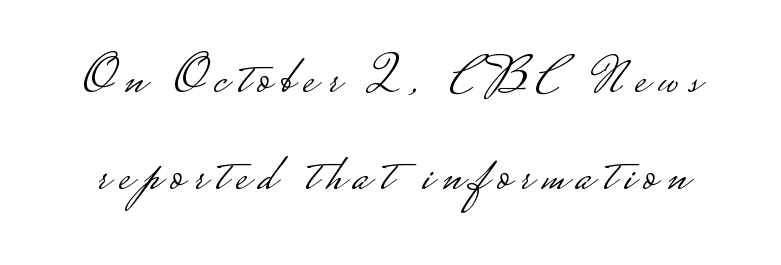
Q: Is the text bold? A: No.
Q: Is the text italic (slanted)? A: Yes.
Q: Is the typeface a serif or a sans-serif typeface? A: Sans-serif.
Q: Is the text underlined? A: No.
Q: Width (condensed, normal, or wide)? A: Wide.
Q: Stroke contrast? A: Low.
Q: Monospaced? A: No.
